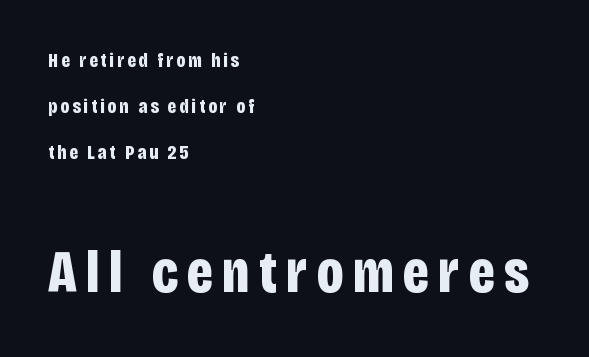
Q: Is the text bold? A: Yes.
Q: Is the text italic (slanted)? A: No, it is upright.
Q: Is the typeface a serif or a sans-serif typeface? A: Sans-serif.
Q: Is the text underlined? A: No.
Q: How is the paragraph aligned? A: Left-aligned.
Q: Is the spacing between lines tight, normal or loose? A: Loose.
Q: Which block of text is set in a larger size, the first (top) or the second (bottom)? A: The second (bottom) one.
Q: Width (condensed, normal, or wide)? A: Condensed.
Q: Stroke contrast? A: Low.
Q: x-height? A: Large.
Q: Monospaced? A: No.
